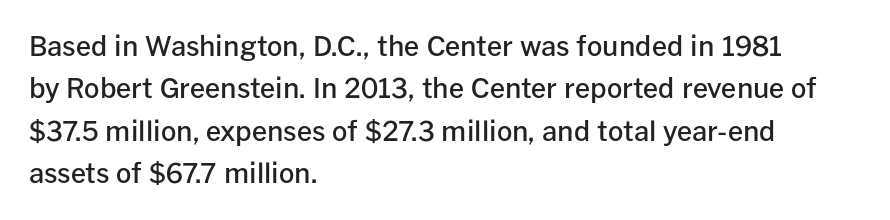
The image shows 27 px text type, upright; set left-aligned, normal line spacing (1.57x), normal letter spacing, not underlined.
